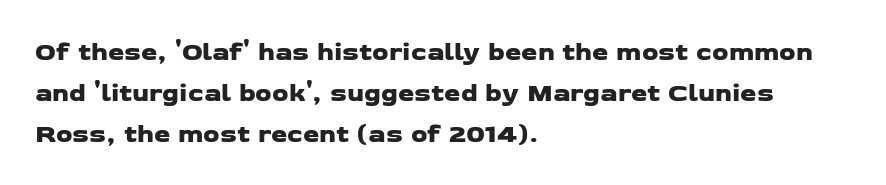
{"underline": "no", "align": "left", "line_spacing": "normal", "line_spacing_ratio": 1.58, "letter_spacing": "normal", "letter_spacing_em": 0.0, "glyph_px": 26}
